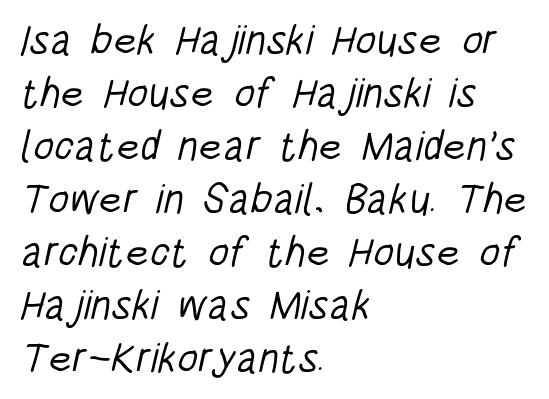
Q: Is the text bold? A: No.
Q: Is the typeface a serif or a sans-serif typeface? A: Sans-serif.
Q: Is the text underlined? A: No.
Q: How is the paragraph aligned? A: Left-aligned.
Q: Is the spacing between letters normal or unusually wide? A: Normal.
Q: Is the spacing between lines tight, normal or loose? A: Normal.
Q: Width (condensed, normal, or wide)? A: Condensed.
Q: Stroke contrast? A: Low.
Q: x-height? A: Large.
Q: Monospaced? A: No.
